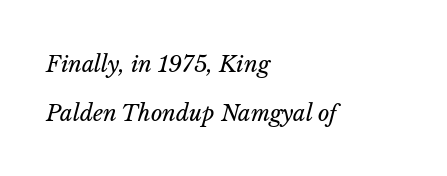
Q: Is the text bold? A: No.
Q: Is the text italic (slanted)? A: Yes, it leans right by about 14 degrees.
Q: Is the text underlined? A: No.
Q: How is the paragraph aligned? A: Left-aligned.
Q: Is the spacing between letters normal or unusually wide? A: Normal.
Q: Is the spacing between lines tight, normal or loose? A: Loose.
